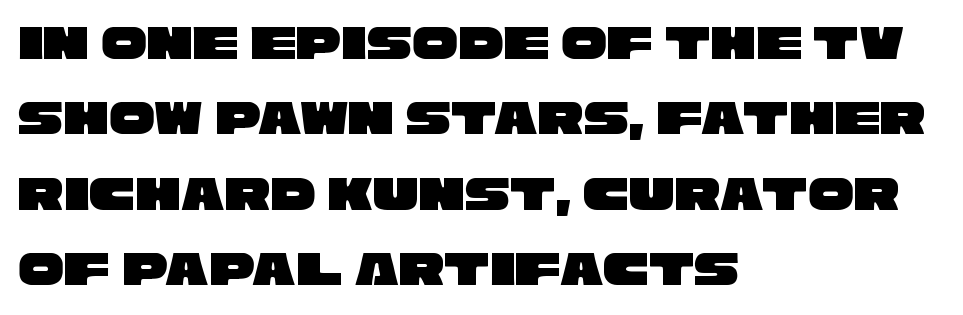
The image shows 51 px wide sans-serif type; set left-aligned, normal line spacing (1.48x), normal letter spacing, not underlined; low stroke contrast and a large x-height.
